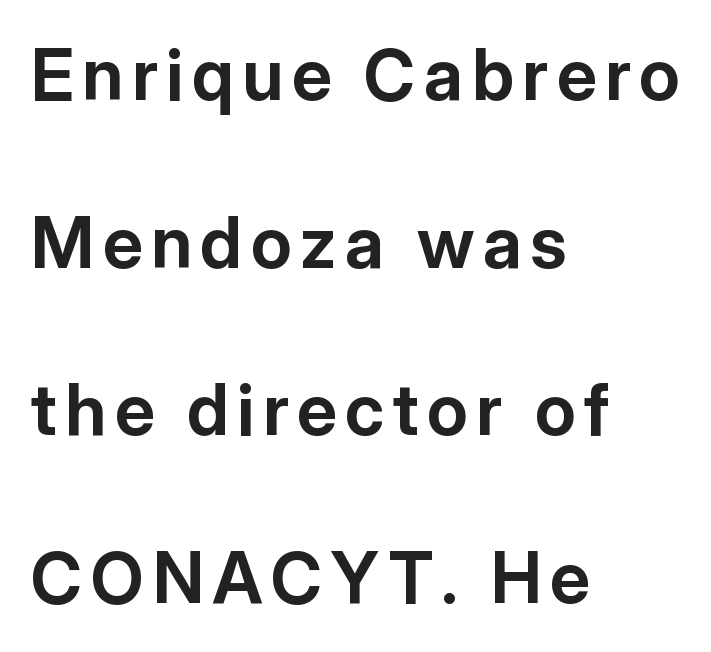
These lines are rendered in a variable-pitch font. The glyphs in this specimen are sans serif. Descenders hang freely into open space. The strokes are fattened all the way to bold. Italic? Not at all — the glyphs are vertical. Typeset ragged right — the left edge is the straight one.
